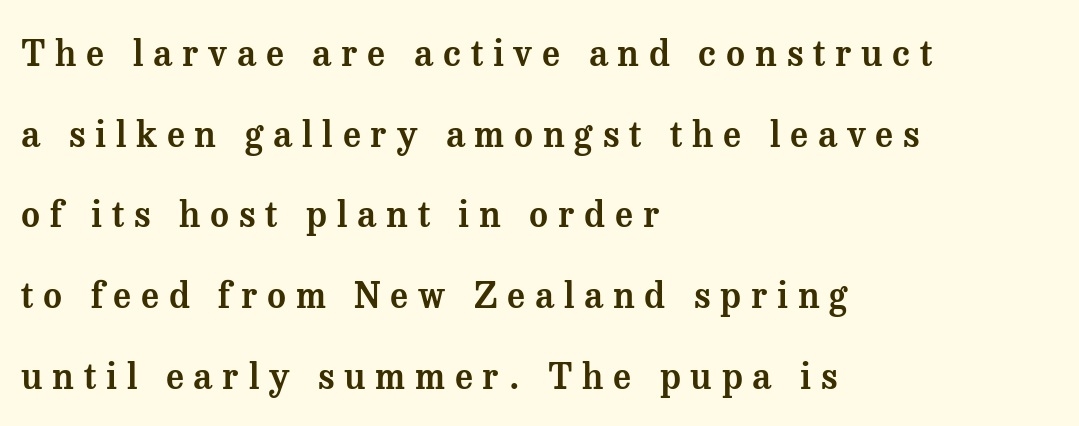
The image shows 36 px serif type, upright; set left-aligned, loose line spacing (2.24x), unusually wide letter spacing (+0.27 em), not underlined; medium stroke contrast and a medium x-height.
